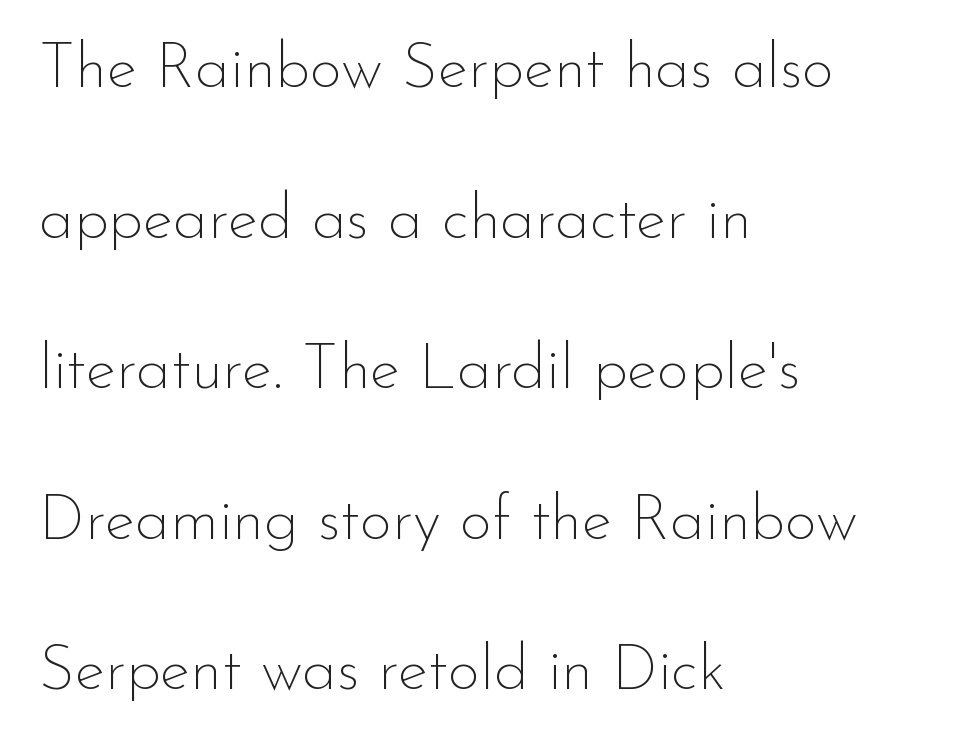
{"serif": "no", "italic": "no", "bold": "no", "weight": "thin", "width": "normal", "stroke_contrast": "low", "x_height": "small", "monospaced": "no", "underline": "no", "align": "left", "line_spacing": "loose", "line_spacing_ratio": 2.39, "letter_spacing": "normal", "letter_spacing_em": 0.0, "glyph_px": 63}
